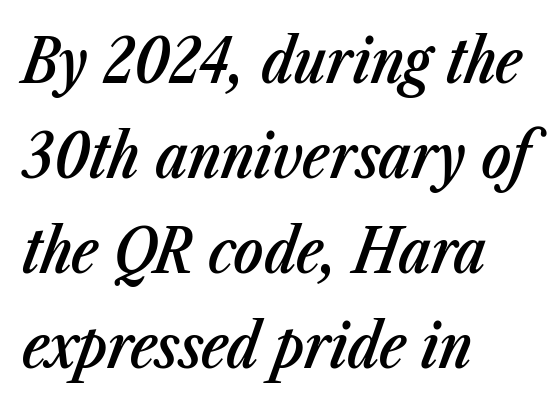
The image shows 62 px semibold, condensed type, italic (leaning right); set left-aligned, normal line spacing (1.53x), normal letter spacing, not underlined; low stroke contrast and a medium x-height.
